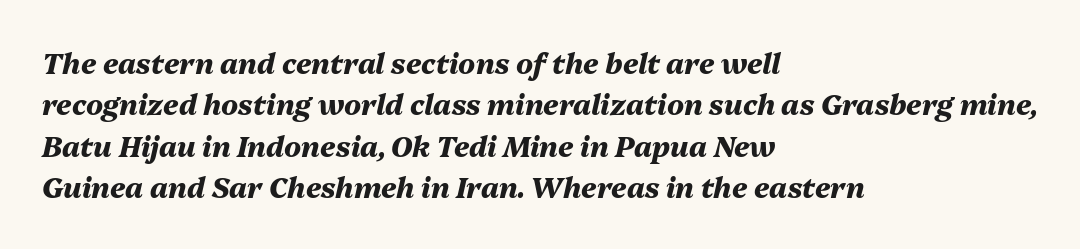
Beneath every word, the page is bare. In terms of posture, this sample is oblique. Varying glyph widths throughout — classic text-font behaviour. The compositor pushed each line to the left boundary.
